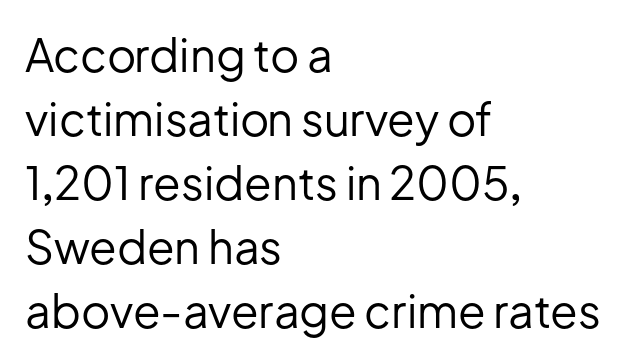
The image shows 45 px regular-weight sans-serif type, upright; set left-aligned, normal line spacing (1.42x), normal letter spacing, not underlined; low stroke contrast and a medium x-height.
